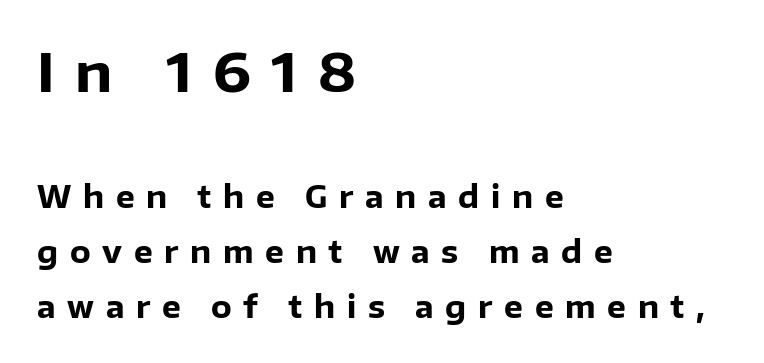
{"serif": "no", "italic": "no", "bold": "yes", "weight": "heavy", "width": "normal", "stroke_contrast": "low", "x_height": "medium", "monospaced": "no", "underline": "no", "align": "left", "line_spacing_ratio": 1.84, "letter_spacing": "wide", "letter_spacing_em": 0.39, "larger_block": "first", "size_ratio": 1.77, "glyph_px": 53}
